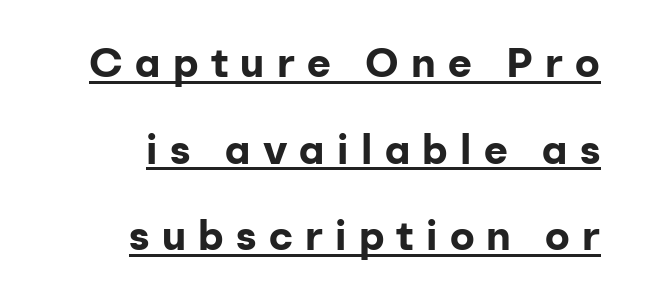
Q: Is the text bold? A: Yes.
Q: Is the text italic (slanted)? A: No, it is upright.
Q: Is the typeface a serif or a sans-serif typeface? A: Sans-serif.
Q: Is the text underlined? A: Yes.
Q: How is the paragraph aligned? A: Right-aligned.
Q: Is the spacing between letters normal or unusually wide? A: Unusually wide.
Q: Is the spacing between lines tight, normal or loose? A: Loose.
Q: Width (condensed, normal, or wide)? A: Normal.
Q: Stroke contrast? A: Low.
Q: x-height? A: Medium.
Q: Monospaced? A: No.
